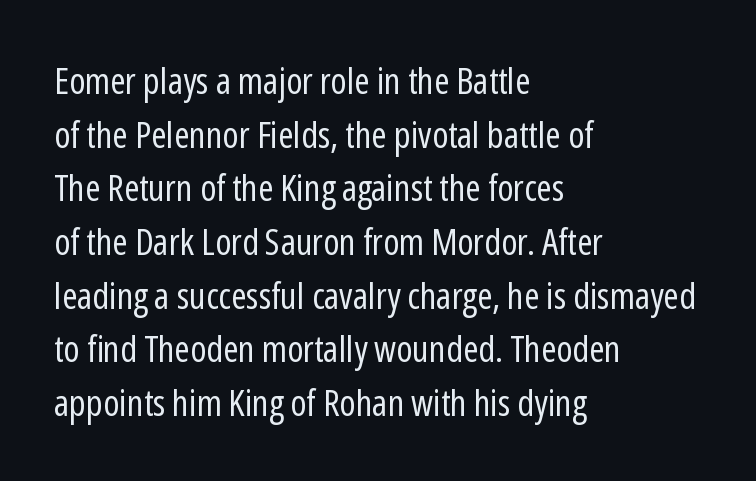
{"serif": "no", "italic": "no", "bold": "no", "weight": "regular", "width": "condensed", "stroke_contrast": "low", "x_height": "medium", "monospaced": "no", "underline": "no", "align": "left", "line_spacing": "normal", "line_spacing_ratio": 1.45, "letter_spacing": "normal", "letter_spacing_em": 0.0, "glyph_px": 37}
